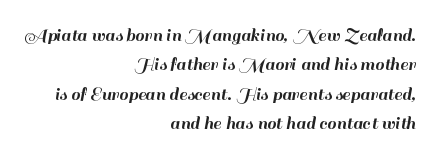
{"underline": "no", "align": "right", "line_spacing": "normal", "line_spacing_ratio": 1.47, "letter_spacing": "normal", "letter_spacing_em": 0.0, "glyph_px": 20}
